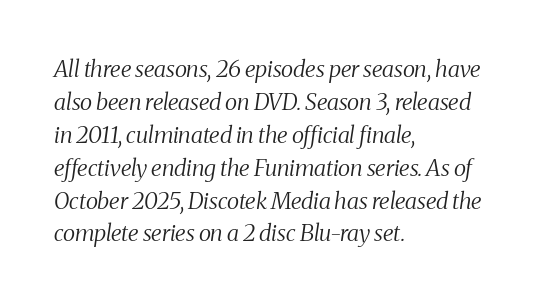
{"italic": "yes", "lean": "right", "slant_degrees": 8, "bold": "no", "underline": "no", "align": "left", "line_spacing": "normal", "line_spacing_ratio": 1.43, "letter_spacing": "normal", "letter_spacing_em": 0.0, "glyph_px": 23}
